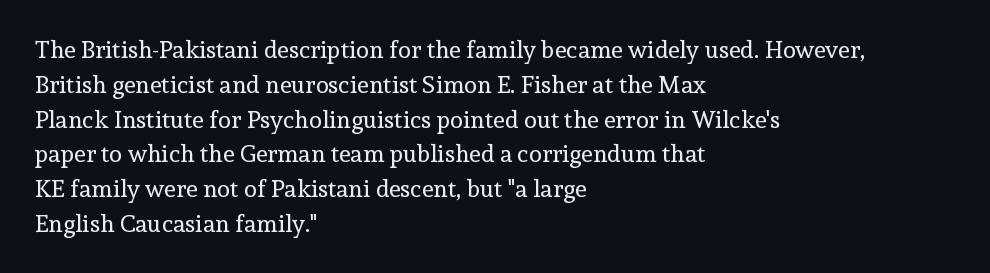
Q: Is the text bold? A: No.
Q: Is the text italic (slanted)? A: No, it is upright.
Q: Is the text underlined? A: No.
Q: How is the paragraph aligned? A: Left-aligned.
Q: Is the spacing between letters normal or unusually wide? A: Normal.
Q: Is the spacing between lines tight, normal or loose? A: Normal.
